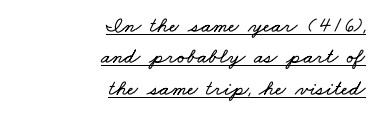
The image shows 22 px text type; set right-aligned, normal line spacing (1.43x), normal letter spacing, underlined.
